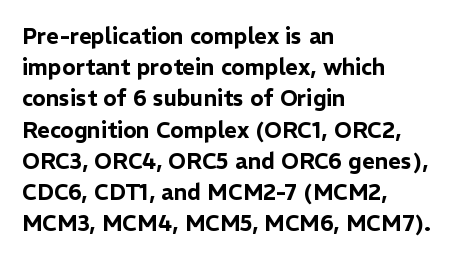
{"italic": "no", "underline": "no", "align": "left", "line_spacing": "normal", "line_spacing_ratio": 1.42, "letter_spacing": "normal", "letter_spacing_em": 0.0, "glyph_px": 22}
